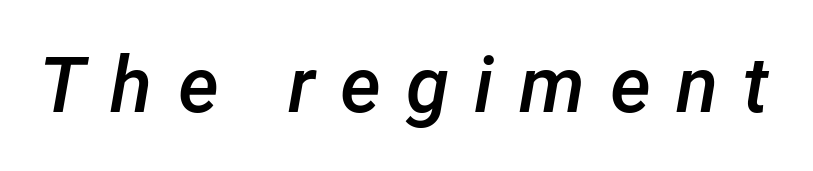
{"italic": "yes", "lean": "right", "slant_degrees": 12, "bold": "semi", "weight": "semibold", "width": "normal", "stroke_contrast": "low", "x_height": "medium", "monospaced": "no", "underline": "no", "letter_spacing": "wide", "letter_spacing_em": 0.32, "glyph_px": 78}
